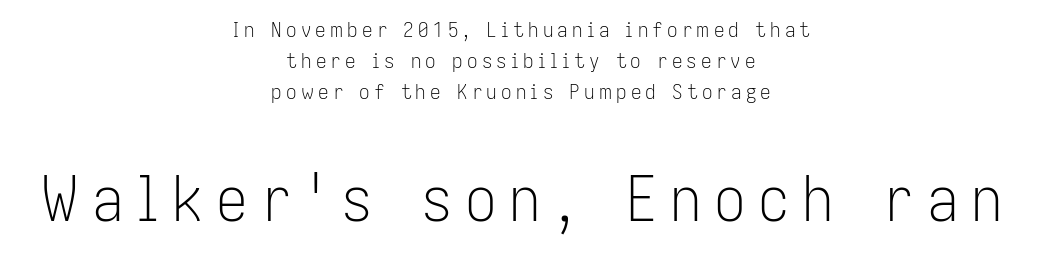
Beneath every word, the page is bare. Visually the block forms a symmetrical silhouette, jagged on both flanks. Nothing sits at the stroke ends, so this counts as sans-serif. A typesetter would call this proportional, since set widths differ per character. On a weight scale, this lands at 450 or below. Horizontal bands of white between lines are of average thickness.
